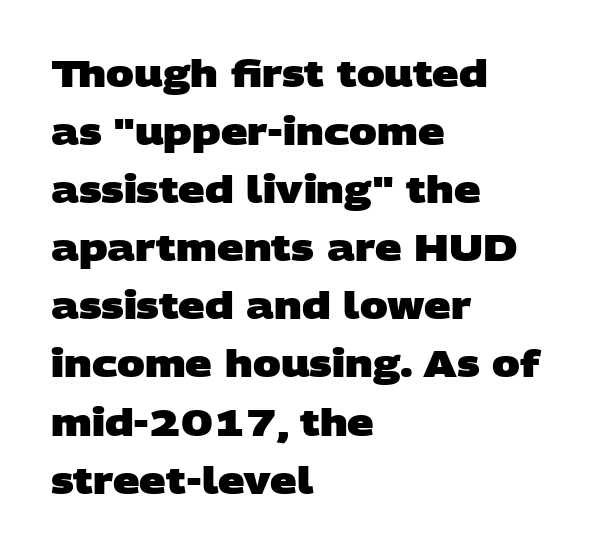
Looks like regular typesetting: each glyph gets only the width it needs. Between one letter and the next there's only the usual sliver of space. The text block is weighted toward the left margin, trailing off unevenly rightward. Grotesque or geometric, the face here clearly has no serifs.
